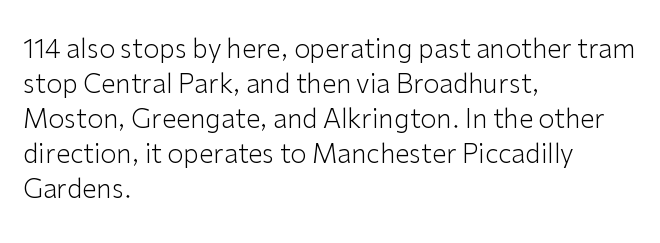
Q: Is the text bold? A: No.
Q: Is the text italic (slanted)? A: No, it is upright.
Q: Is the text underlined? A: No.
Q: How is the paragraph aligned? A: Left-aligned.
Q: Is the spacing between letters normal or unusually wide? A: Normal.
Q: Is the spacing between lines tight, normal or loose? A: Normal.
